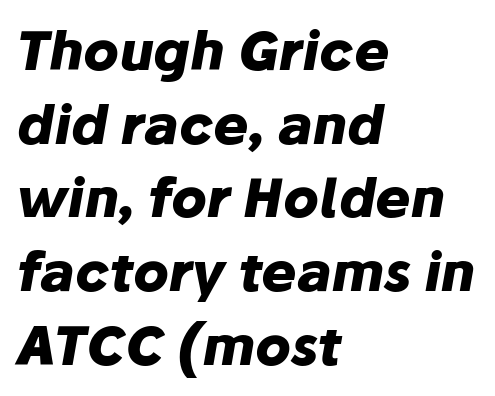
Q: Is the text bold? A: Yes.
Q: Is the text italic (slanted)? A: Yes, it leans right by about 10 degrees.
Q: Is the text underlined? A: No.
Q: How is the paragraph aligned? A: Left-aligned.
Q: Is the spacing between letters normal or unusually wide? A: Normal.
Q: Is the spacing between lines tight, normal or loose? A: Normal.
Q: Width (condensed, normal, or wide)? A: Normal.
Q: Stroke contrast? A: Low.
Q: x-height? A: Medium.
Q: Monospaced? A: No.
